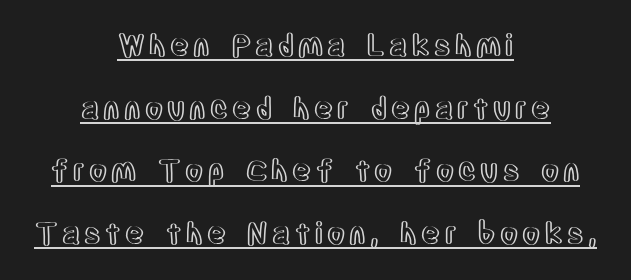
Q: Is the text italic (slanted)? A: No, it is upright.
Q: Is the text underlined? A: Yes.
Q: How is the paragraph aligned? A: Centered.
Q: Is the spacing between lines tight, normal or loose? A: Loose.
Q: Width (condensed, normal, or wide)? A: Condensed.
Q: x-height? A: Large.
Q: Monospaced? A: No.
